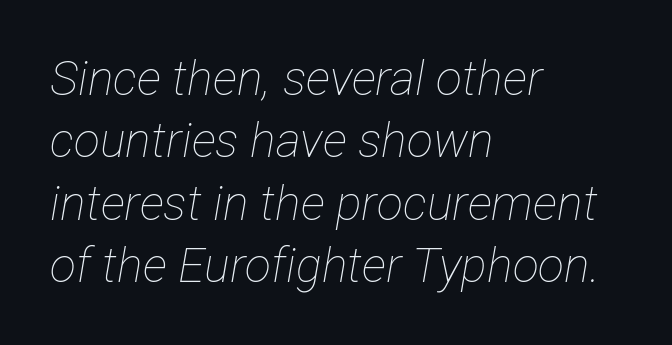
{"italic": "yes", "lean": "right", "slant_degrees": 12, "bold": "no", "weight": "thin", "width": "condensed", "stroke_contrast": "low", "x_height": "medium", "monospaced": "no", "underline": "no", "align": "left", "line_spacing": "normal", "line_spacing_ratio": 1.3, "letter_spacing": "normal", "letter_spacing_em": 0.0, "glyph_px": 48}
